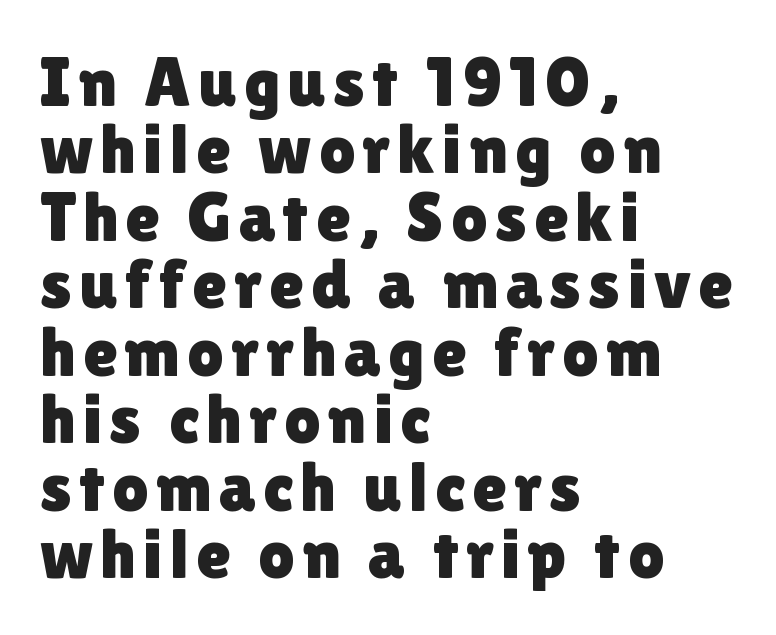
A typesetter would call this proportional, since set widths differ per character. Compared with a centered layout, this one pins lines to the left instead. How would I describe the line gaps? Narrow and economical. Check under the words: just untouched page.
